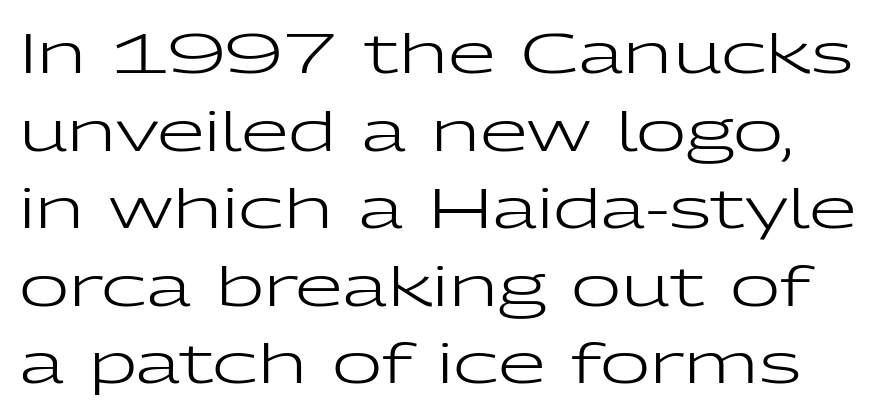
The area under the type is left untouched. Ordinary non-slanted type is in use. The type is set solid horizontally, with unmodified tracking. This is sans-serif lettering, the kind often seen on screens and signage. A typesetter would call this proportional, since set widths differ per character. The letters look calm and open, with moderate or lighter stems.
